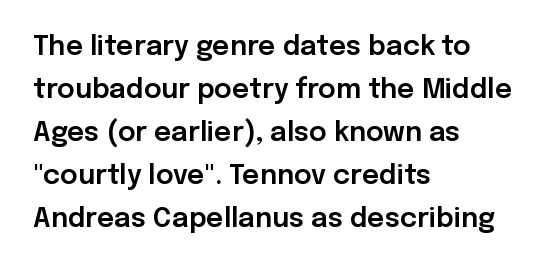
Q: Is the text italic (slanted)? A: No, it is upright.
Q: Is the text underlined? A: No.
Q: How is the paragraph aligned? A: Left-aligned.
Q: Is the spacing between letters normal or unusually wide? A: Normal.
Q: Is the spacing between lines tight, normal or loose? A: Normal.
